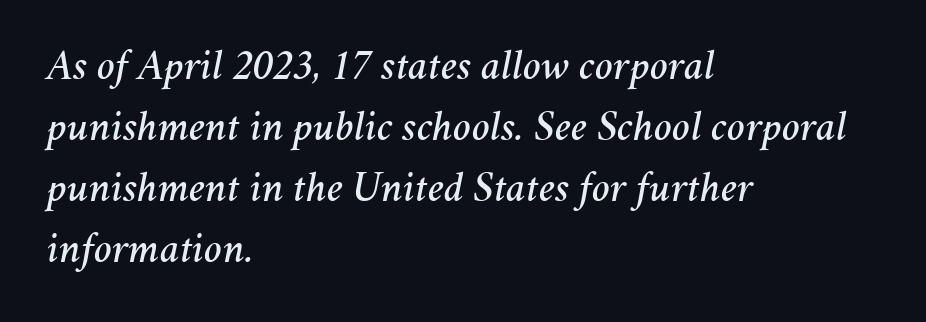
Q: Is the text italic (slanted)? A: Yes, it leans right by about 11 degrees.
Q: Is the text underlined? A: No.
Q: How is the paragraph aligned? A: Left-aligned.
Q: Is the spacing between letters normal or unusually wide? A: Normal.
Q: Is the spacing between lines tight, normal or loose? A: Normal.
Q: Width (condensed, normal, or wide)? A: Normal.
Q: Stroke contrast? A: Medium.
Q: x-height? A: Medium.
Q: Monospaced? A: No.
